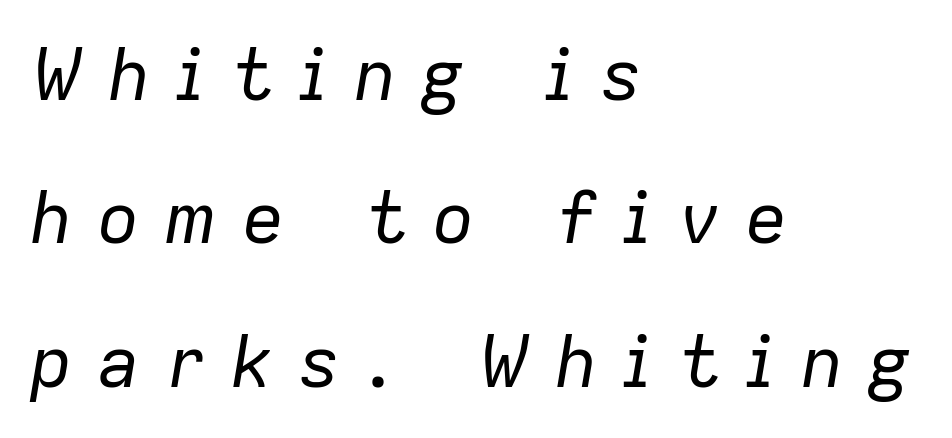
The image shows 72 px regular-weight type, italic (leaning right); set left-aligned, loose line spacing (1.99x), unusually wide letter spacing (+0.33 em), not underlined; low stroke contrast and a medium x-height.
